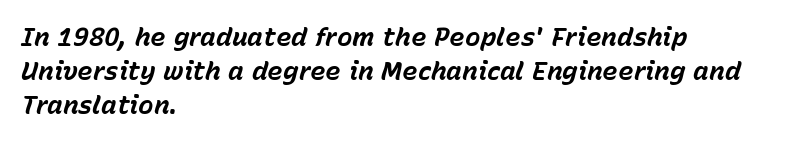
The image shows 26 px bold type, italic (leaning right); set left-aligned, normal line spacing (1.3x), normal letter spacing, not underlined.
